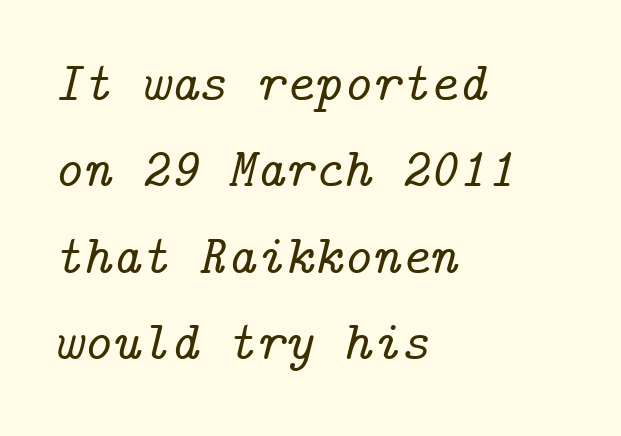
What stands out about the letter spacing? Nothing — it is the standard amount. The area under the type is left untouched. If you drew a line through each stem, it would be angled. Typographically, this falls in the serif category. Every row of glyphs begins at an identical x-position on the left. The space between consecutive lines is moderate.
